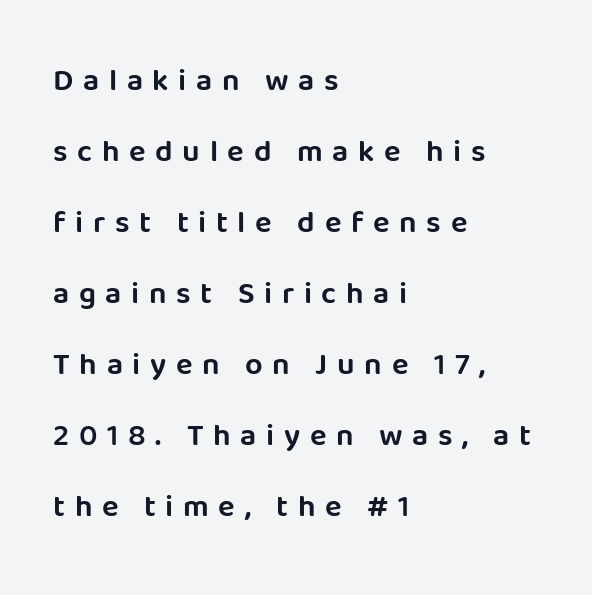
Q: Is the text italic (slanted)? A: No, it is upright.
Q: Is the typeface a serif or a sans-serif typeface? A: Sans-serif.
Q: Is the text underlined? A: No.
Q: How is the paragraph aligned? A: Left-aligned.
Q: Is the spacing between letters normal or unusually wide? A: Unusually wide.
Q: Is the spacing between lines tight, normal or loose? A: Loose.
Q: Width (condensed, normal, or wide)? A: Normal.
Q: Stroke contrast? A: Low.
Q: x-height? A: Large.
Q: Monospaced? A: No.
